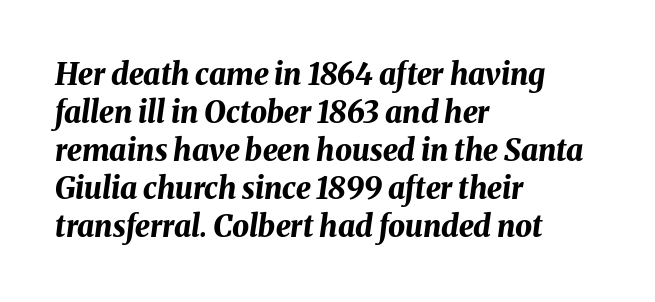
The image shows 30 px bold type, italic (leaning right); set left-aligned, normal line spacing (1.27x), normal letter spacing, not underlined; medium stroke contrast and a medium x-height.
